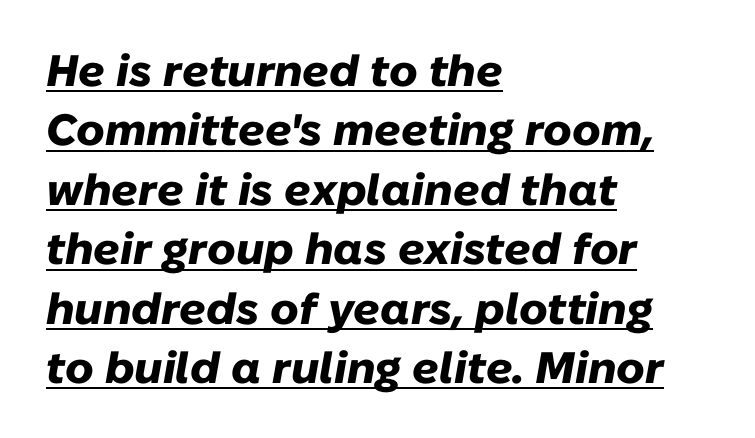
{"italic": "yes", "lean": "right", "slant_degrees": 10, "bold": "yes", "weight": "heavy", "width": "normal", "stroke_contrast": "low", "x_height": "medium", "monospaced": "no", "underline": "yes", "align": "left", "line_spacing": "normal", "line_spacing_ratio": 1.35, "letter_spacing": "normal", "letter_spacing_em": 0.0, "glyph_px": 44}
